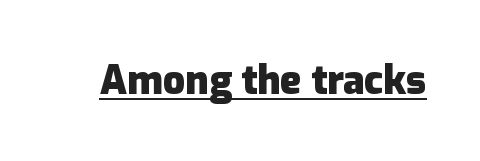
{"serif": "no", "italic": "no", "bold": "yes", "weight": "heavy", "width": "normal", "stroke_contrast": "low", "x_height": "medium", "monospaced": "no", "underline": "yes", "letter_spacing": "normal", "letter_spacing_em": 0.0, "glyph_px": 39}
